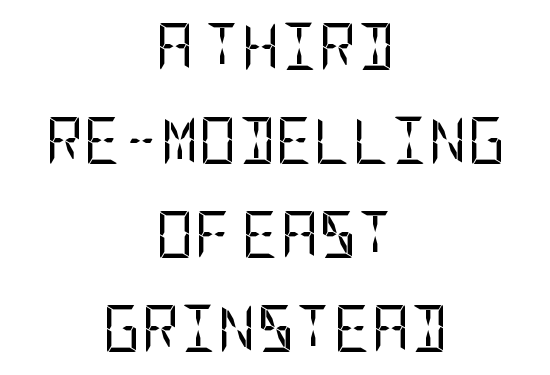
The image shows 47 px regular-weight, condensed sans-serif type, upright; set centered, loose line spacing (2.0x), normal letter spacing, not underlined; low stroke contrast and a large x-height.
